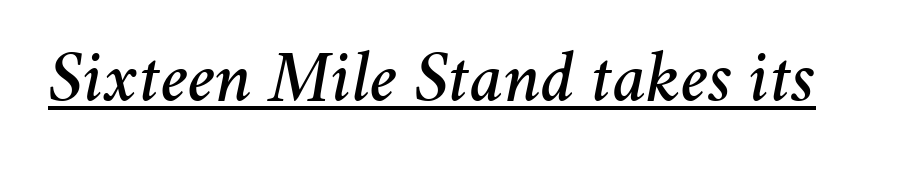
{"italic": "yes", "lean": "right", "slant_degrees": 11, "width": "normal", "stroke_contrast": "medium", "x_height": "medium", "monospaced": "no", "underline": "yes", "letter_spacing": "normal", "letter_spacing_em": 0.0, "glyph_px": 73}
